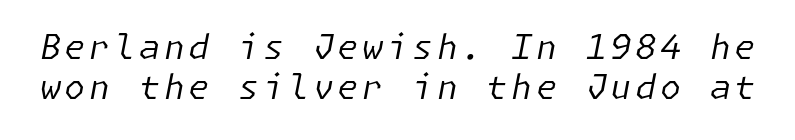
{"italic": "yes", "lean": "right", "slant_degrees": 11, "bold": "no", "weight": "regular", "width": "normal", "stroke_contrast": "low", "x_height": "medium", "underline": "no", "line_spacing_ratio": 1.18, "glyph_px": 34}
